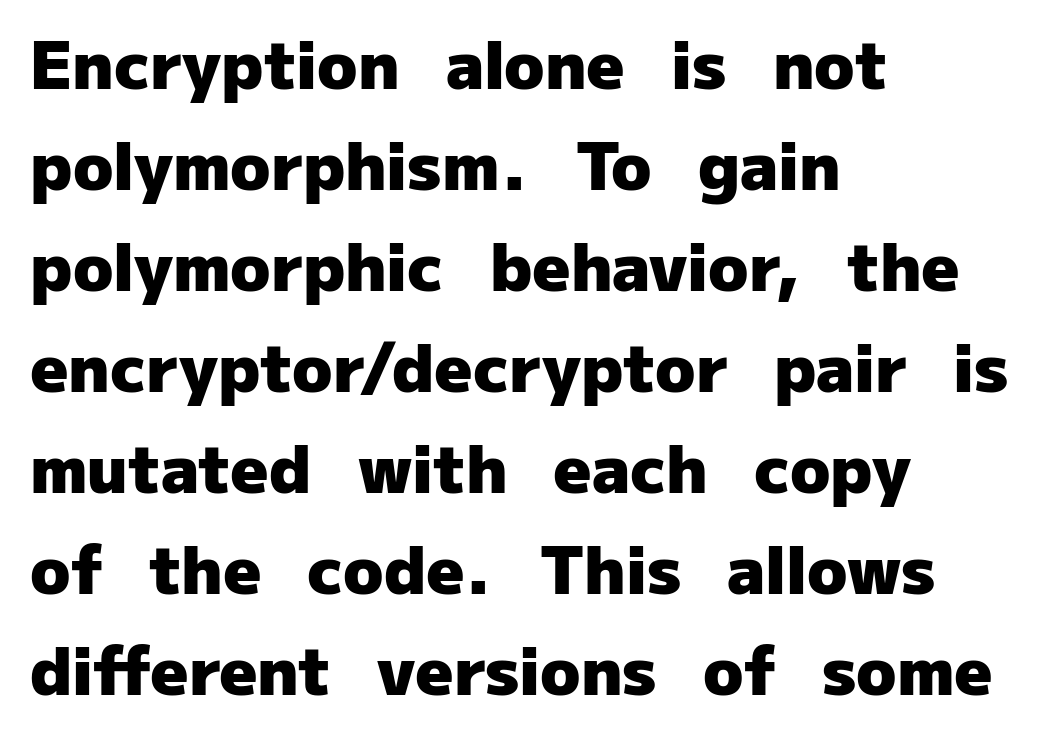
The image shows 66 px heavy sans-serif type, upright; set left-aligned, normal line spacing (1.53x), normal letter spacing, not underlined; low stroke contrast and a medium x-height.
